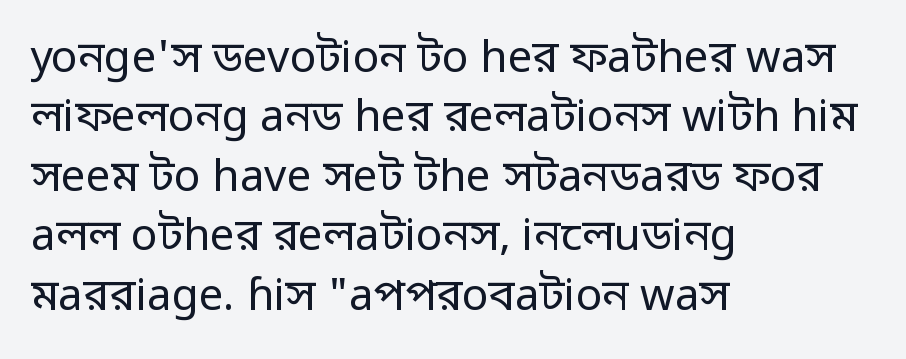
{"serif": "no", "italic": "no", "bold": "no", "weight": "regular", "width": "normal", "stroke_contrast": "low", "x_height": "medium", "monospaced": "no", "underline": "no", "align": "left", "line_spacing": "normal", "line_spacing_ratio": 1.35, "letter_spacing": "normal", "letter_spacing_em": 0.0, "glyph_px": 44}
